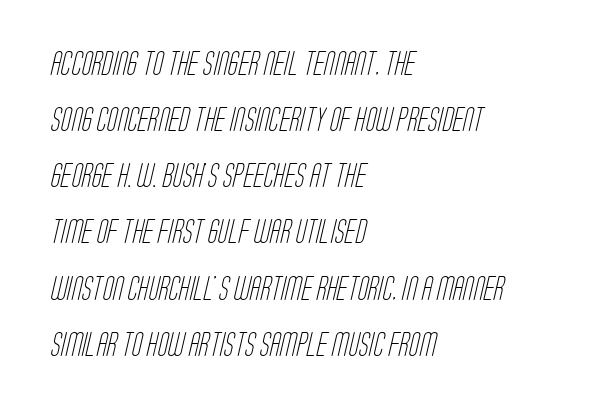
Q: Is the text bold? A: No.
Q: Is the text underlined? A: No.
Q: How is the paragraph aligned? A: Left-aligned.
Q: Is the spacing between letters normal or unusually wide? A: Normal.
Q: Is the spacing between lines tight, normal or loose? A: Loose.
